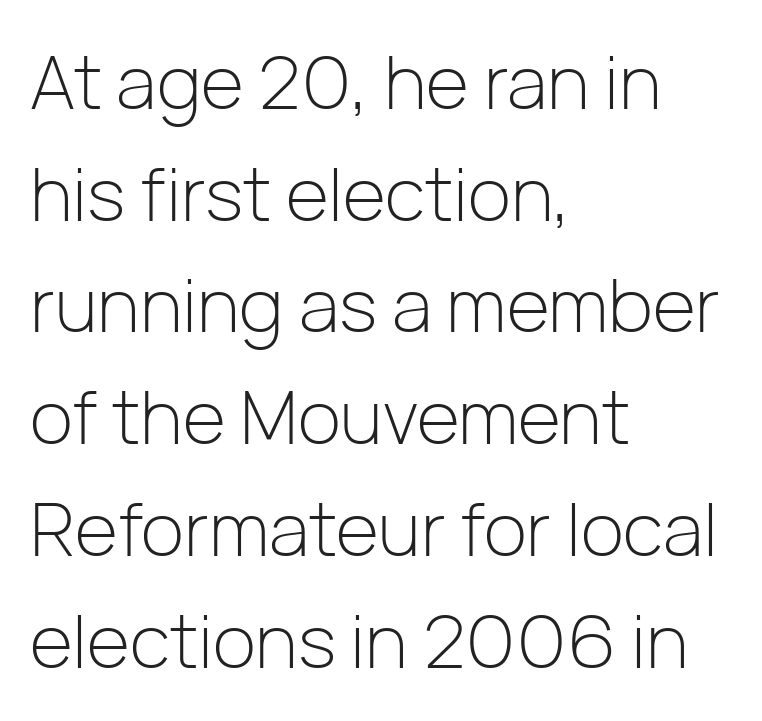
{"serif": "no", "italic": "no", "bold": "no", "weight": "light", "width": "normal", "stroke_contrast": "low", "x_height": "medium", "monospaced": "no", "underline": "no", "align": "left", "line_spacing": "normal", "line_spacing_ratio": 1.51, "letter_spacing": "normal", "letter_spacing_em": 0.0, "glyph_px": 74}
